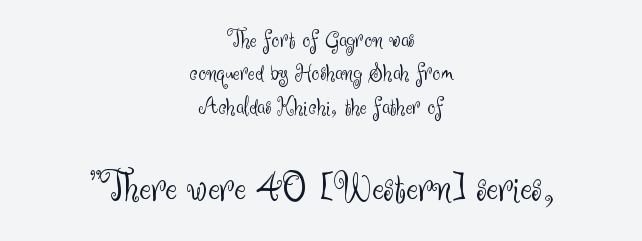
The font family rendered here belongs to the sans-serif group. Here the designer chose a conventional face with non-uniform glyph widths. This sample is center-justified, so both line endings float freely. Each word holds together tightly as a unit, with standard inter-letter gaps. Clear beneath every line of the passage. Whoever set this chose a conventional vertical rhythm.
